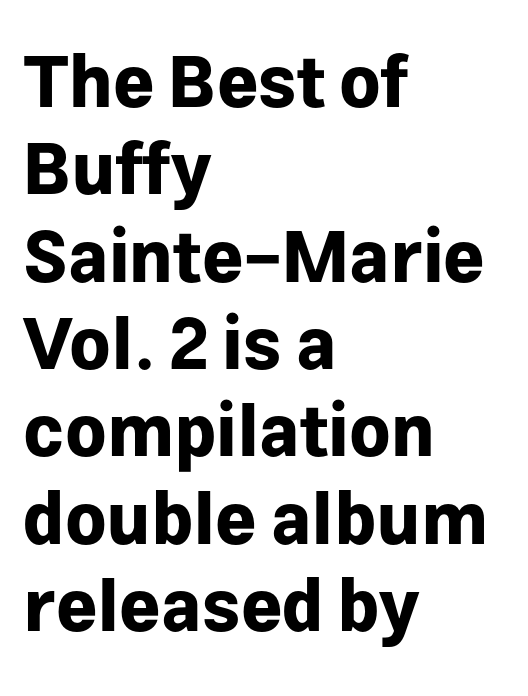
The characters look thick and weighty, a clear bold. The passage shown is typeset with a sans-serif family. A typesetter would mark this as roman, not italic. This rendering leaves character spacing at its baseline value. Glance below the letters and you will spot only blank space.
